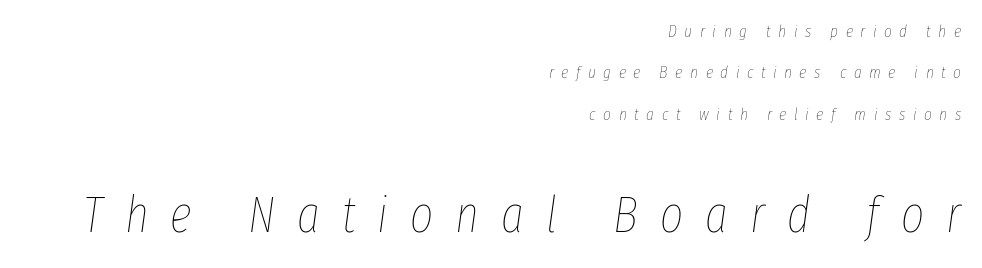
No chunkiness to these letters — they're not bold. Would a proofreader flag this as italicized? Yes. Whoever set this made the second block the dominant, larger element. The horizontal fit of the characters is loose and conspicuously gappy.
